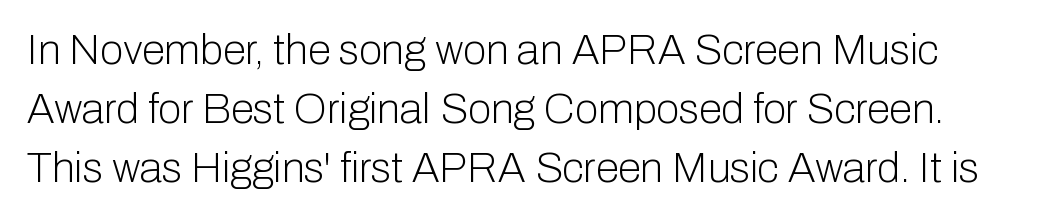
Proportional: the letters do not fall into vertical columns. The passage shown has conventional tracking throughout. Nobody drew a line under any word here. If you drew a line through each stem, it would be perfectly vertical. Baseline-to-baseline distance is the conventional proportion of letter height.
